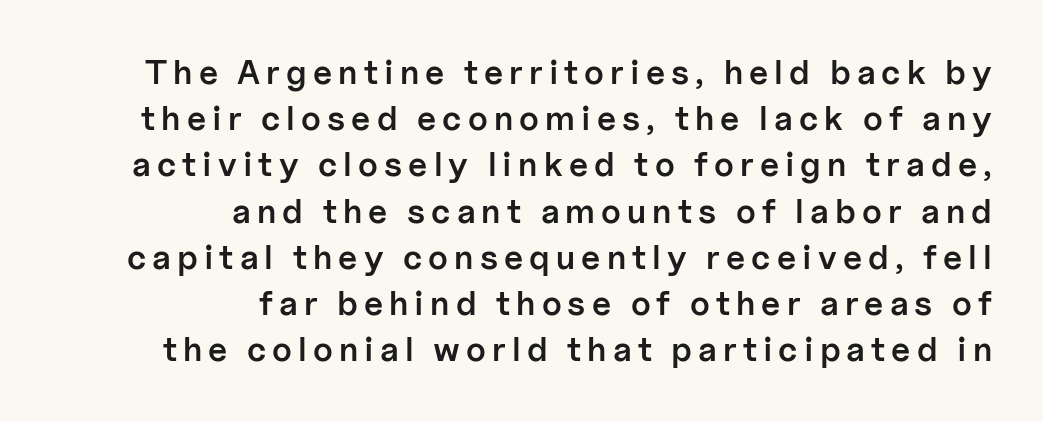
The image shows 34 px semibold sans-serif type, upright; set right-aligned, normal line spacing (1.36x), not underlined; low stroke contrast and a medium x-height.
